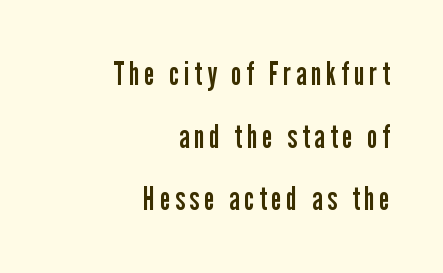
The image shows 32 px regular-weight, condensed sans-serif type, upright; set right-aligned, loose line spacing (1.96x), not underlined; low stroke contrast and a medium x-height.
